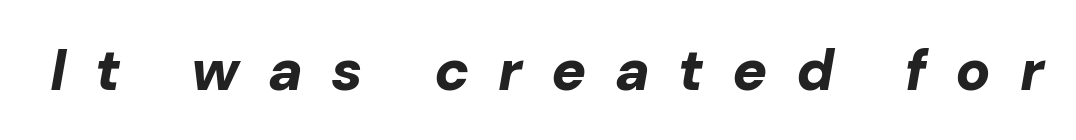
{"italic": "yes", "lean": "right", "slant_degrees": 10, "bold": "yes", "weight": "bold", "width": "normal", "stroke_contrast": "low", "x_height": "medium", "monospaced": "no", "underline": "no", "letter_spacing": "wide", "letter_spacing_em": 0.49, "glyph_px": 58}
